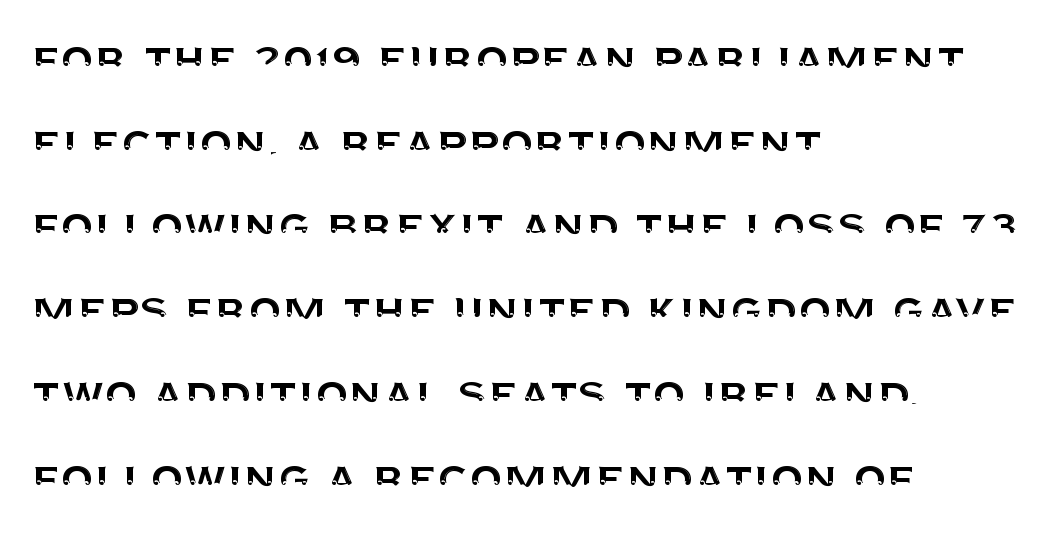
The image shows 53 px sans-serif type, upright; set left-aligned, normal line spacing (1.58x), normal letter spacing, not underlined; medium stroke contrast and a large x-height.
